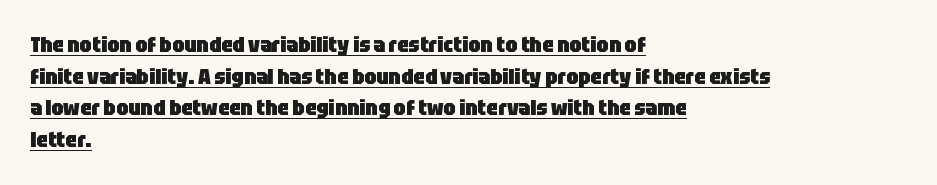
Q: Is the text bold? A: Yes.
Q: Is the text italic (slanted)? A: No, it is upright.
Q: Is the text underlined? A: Yes.
Q: How is the paragraph aligned? A: Left-aligned.
Q: Is the spacing between letters normal or unusually wide? A: Normal.
Q: Is the spacing between lines tight, normal or loose? A: Normal.
